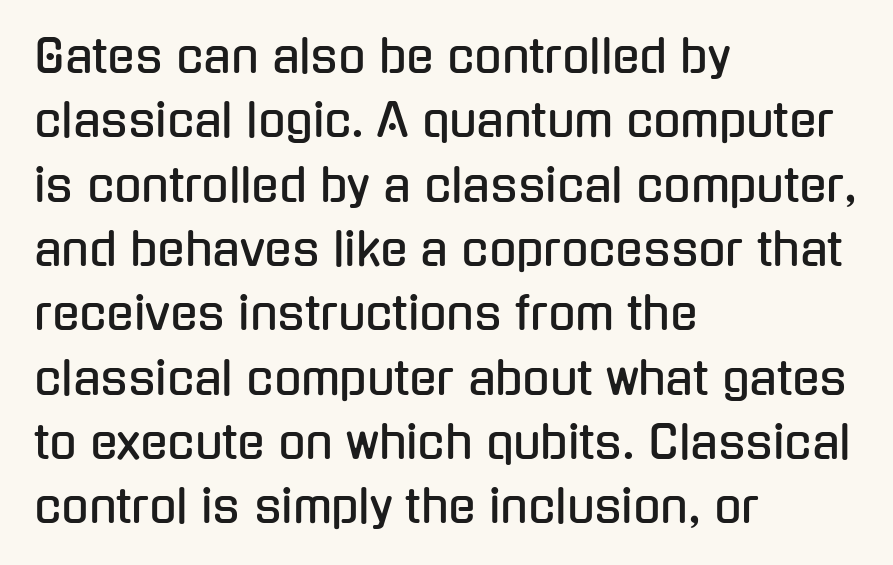
{"serif": "no", "italic": "no", "width": "condensed", "stroke_contrast": "low", "x_height": "medium", "monospaced": "no", "underline": "no", "align": "left", "line_spacing": "normal", "line_spacing_ratio": 1.43, "letter_spacing": "normal", "letter_spacing_em": 0.0, "glyph_px": 45}
